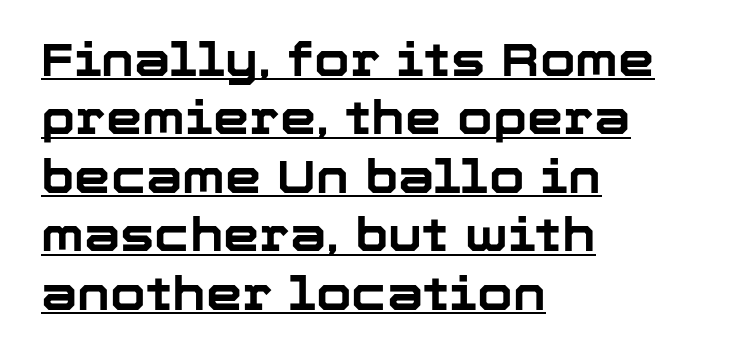
What's the leading like? Ordinary, nothing unusual. Students, this is bold: see how much ink each stroke carries. The gaps between neighbouring characters are ordinary and unremarkable. Examine the stroke ends and you'll find no serifs. Unlike italic type, these characters show no tilt at all.
